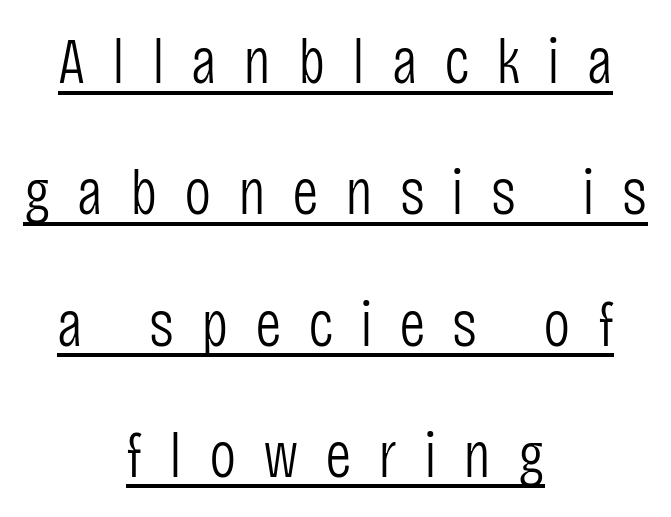
Q: Is the text bold? A: No.
Q: Is the text italic (slanted)? A: No, it is upright.
Q: Is the typeface a serif or a sans-serif typeface? A: Sans-serif.
Q: Is the text underlined? A: Yes.
Q: How is the paragraph aligned? A: Centered.
Q: Is the spacing between letters normal or unusually wide? A: Unusually wide.
Q: Is the spacing between lines tight, normal or loose? A: Loose.
Q: Width (condensed, normal, or wide)? A: Condensed.
Q: Stroke contrast? A: Low.
Q: x-height? A: Large.
Q: Monospaced? A: No.
